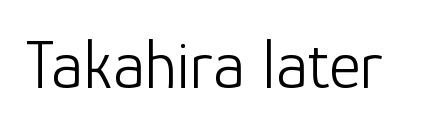
Q: Is the text bold? A: No.
Q: Is the text italic (slanted)? A: No, it is upright.
Q: Is the typeface a serif or a sans-serif typeface? A: Sans-serif.
Q: Is the text underlined? A: No.
Q: Is the spacing between letters normal or unusually wide? A: Normal.
Q: Width (condensed, normal, or wide)? A: Normal.
Q: Stroke contrast? A: Low.
Q: x-height? A: Medium.
Q: Monospaced? A: No.
